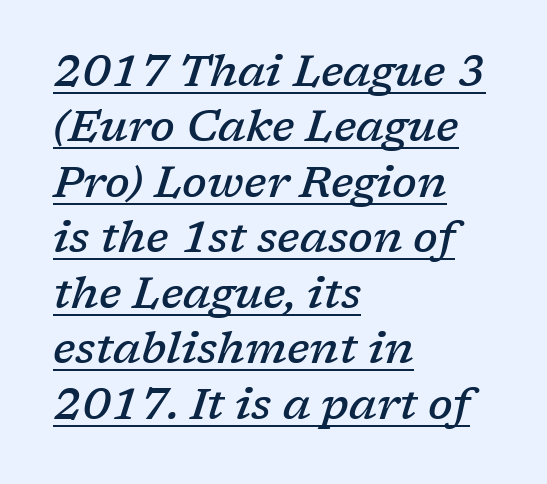
The image shows 44 px semibold serif type, italic (leaning right); set left-aligned, normal line spacing (1.26x), normal letter spacing, underlined; low stroke contrast and a medium x-height.
